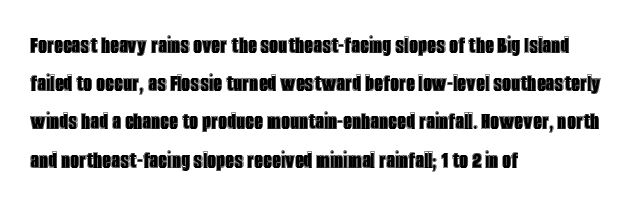
The image shows 25 px text type, upright; set left-aligned, normal line spacing (1.53x), normal letter spacing, not underlined.
